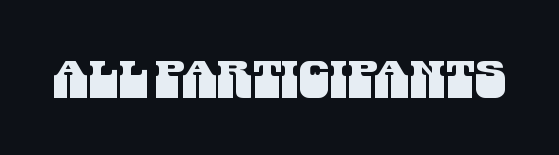
Q: Is the typeface a serif or a sans-serif typeface? A: Sans-serif.
Q: Is the text underlined? A: No.
Q: Is the spacing between letters normal or unusually wide? A: Normal.
Q: Width (condensed, normal, or wide)? A: Condensed.
Q: Stroke contrast? A: Medium.
Q: x-height? A: Large.
Q: Monospaced? A: No.
